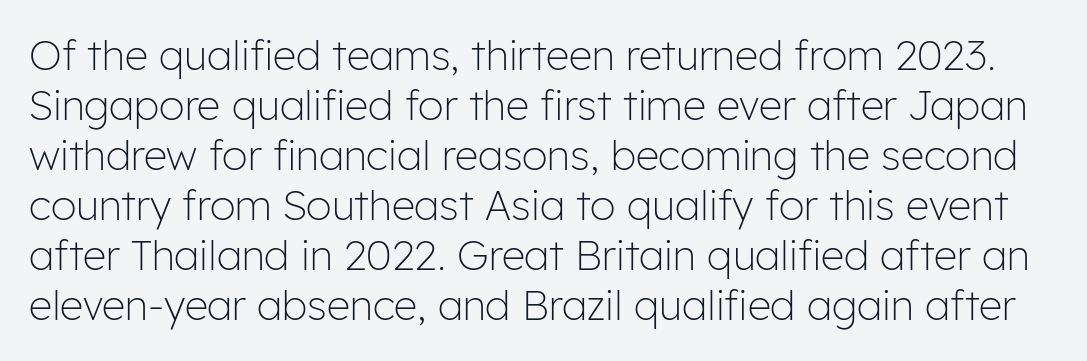
Q: Is the text bold? A: No.
Q: Is the text italic (slanted)? A: No, it is upright.
Q: Is the typeface a serif or a sans-serif typeface? A: Sans-serif.
Q: Is the text underlined? A: No.
Q: Is the spacing between letters normal or unusually wide? A: Normal.
Q: Width (condensed, normal, or wide)? A: Normal.
Q: Stroke contrast? A: Low.
Q: x-height? A: Medium.
Q: Monospaced? A: No.
